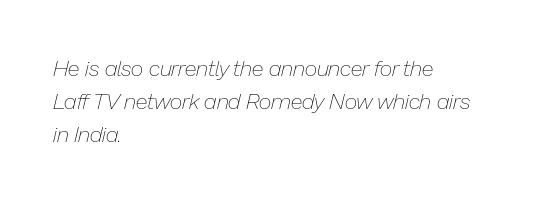
Leftover space on each line is placed entirely after the last word. Weight: not bold — regular or lighter. The line texture is even and compact thanks to regular tracking. Looking at the ascenders, they clearly lean. A typesetter would call this leading conventional body-copy spacing. Nobody drew a line under any word here.
